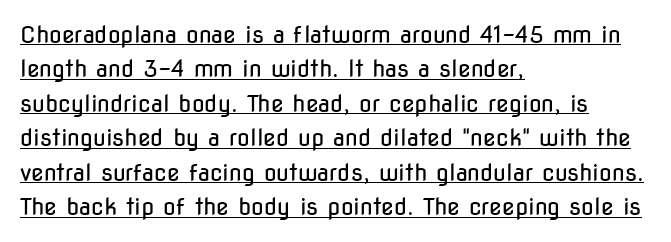
The lines are quadded left. The passage shown is not bold in any degree. Is there any slant? The stems are plumb. The face used here appears with an underline applied.
